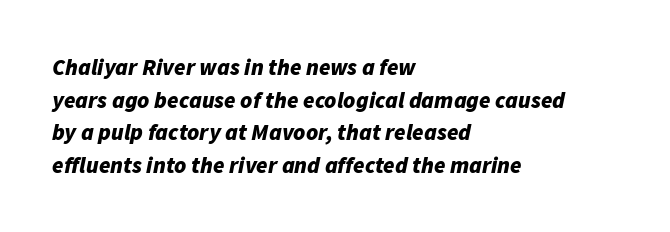
Beneath every word, the page is bare. Summary of weight: heavy, a full bold. The rows are spaced the way most documents space them. The passage shown has conventional tracking throughout. Does the lettering tilt? It does — this is italic.
